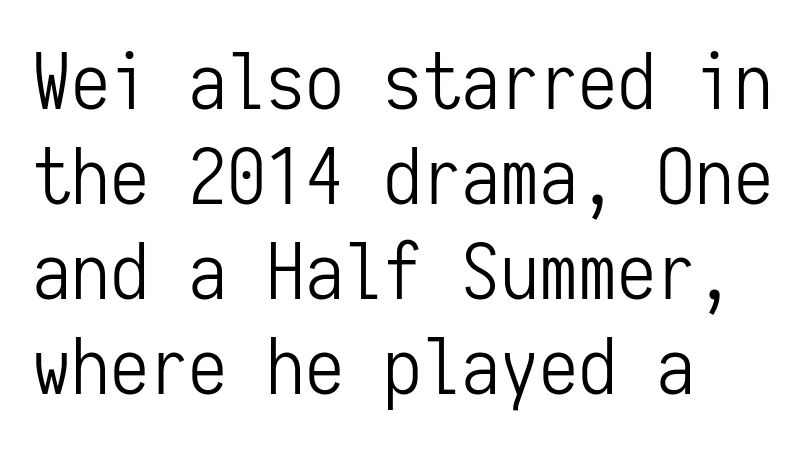
The image shows 78 px light, condensed sans-serif type, upright, monospaced; set left-aligned, line spacing 1.22x, normal letter spacing, not underlined; low stroke contrast and a medium x-height.
